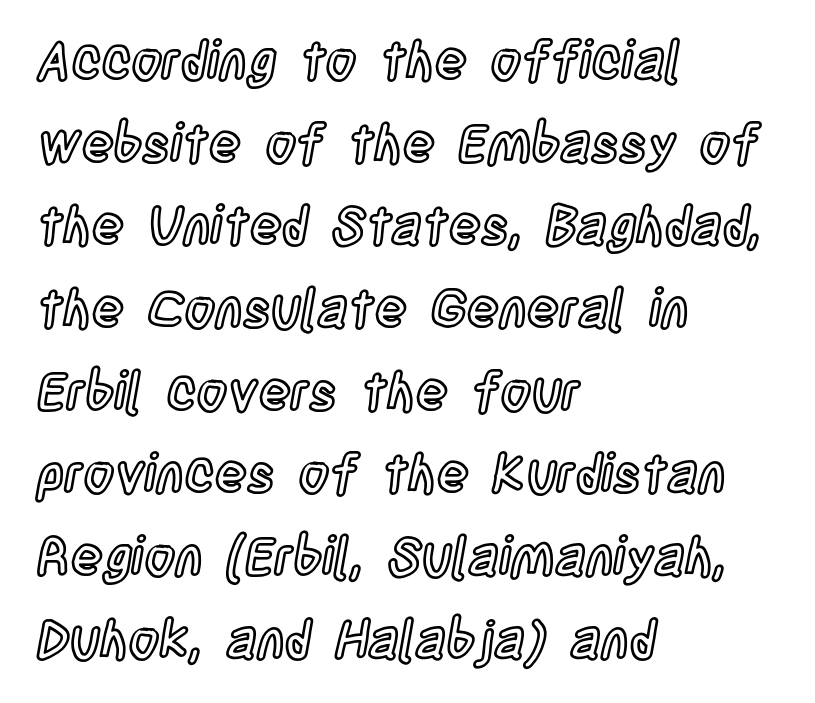
The foot of each line stays bare and open. This sample has the flowing, uneven cadence of proportional lettering. The rendering uses a moderate line-height, typical for paragraphs. The lines in this sample share a left origin and differ only in where they stop. Honestly, the letter spacing is just normal — you wouldn't notice it.
